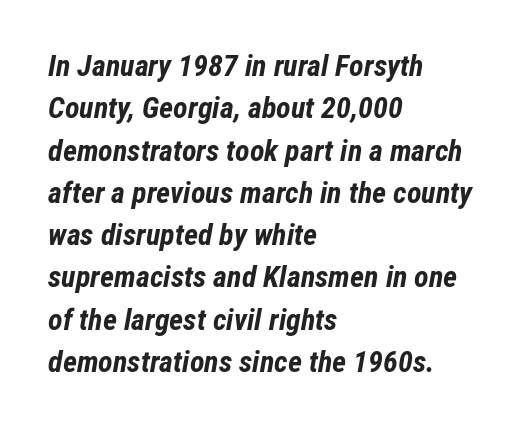
{"italic": "yes", "lean": "right", "slant_degrees": 12, "bold": "yes", "weight": "bold", "width": "condensed", "stroke_contrast": "low", "x_height": "medium", "monospaced": "no", "underline": "no", "align": "left", "line_spacing": "normal", "line_spacing_ratio": 1.41, "letter_spacing": "normal", "letter_spacing_em": 0.0, "glyph_px": 30}
